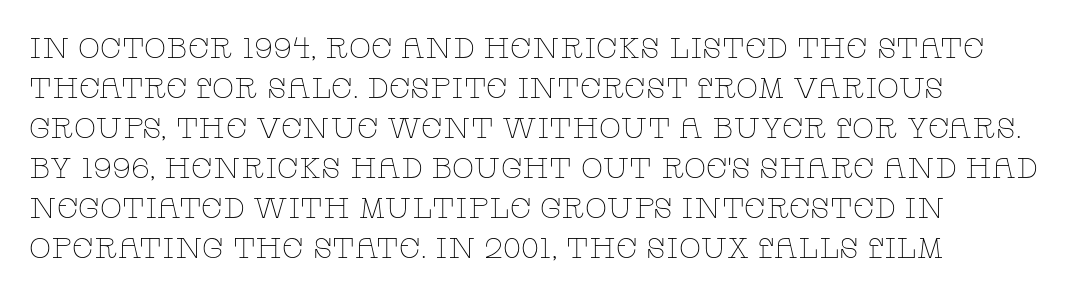
The face used here is proportionally spaced, like ordinary book or web type. What's the leading like? Ordinary, nothing unusual. The paragraph has a hard left edge and a soft right edge. This rendering leaves character spacing at its baseline value. Characters remain perfectly vertical along every line.
